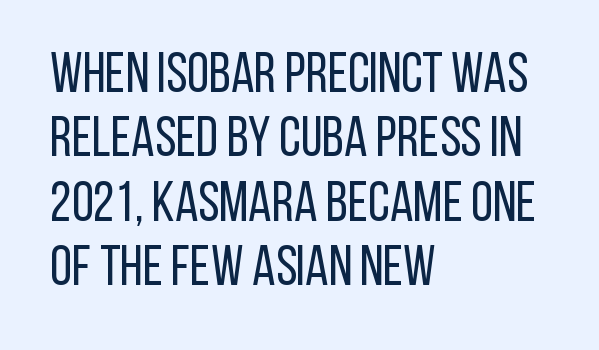
{"serif": "no", "italic": "no", "bold": "no", "weight": "regular", "width": "condensed", "stroke_contrast": "low", "x_height": "large", "monospaced": "no", "underline": "no", "align": "left", "line_spacing": "tight", "line_spacing_ratio": 1.15, "letter_spacing": "normal", "letter_spacing_em": 0.0, "glyph_px": 56}
